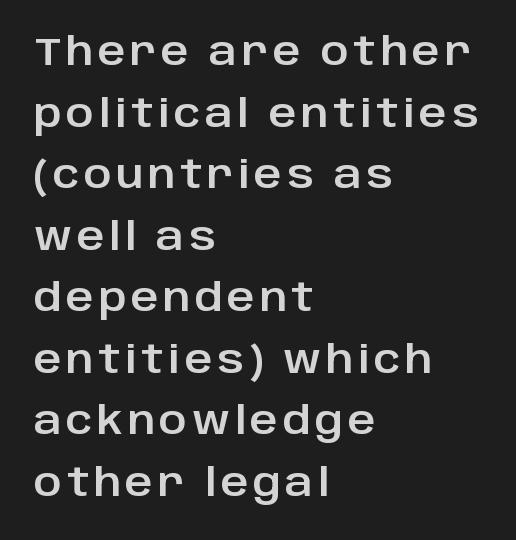
The image shows 38 px sans-serif type, upright; set left-aligned, normal line spacing (1.62x), not underlined; low stroke contrast and a large x-height.
